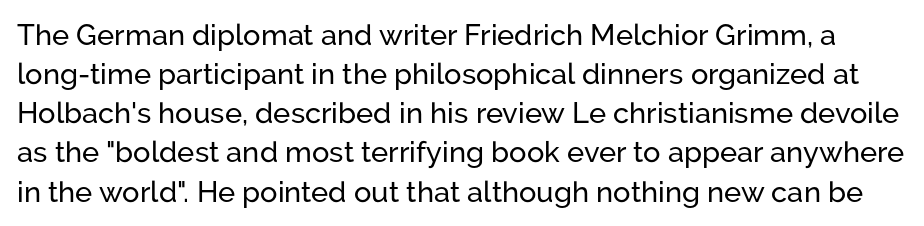
You could not count columns in this text — the font is proportionally spaced. Nobody touched the tracking dial on this one. The type family on display is of the sans-serif kind. The lettering holds an erect, upright posture throughout. The foot of each line stays bare and open.
